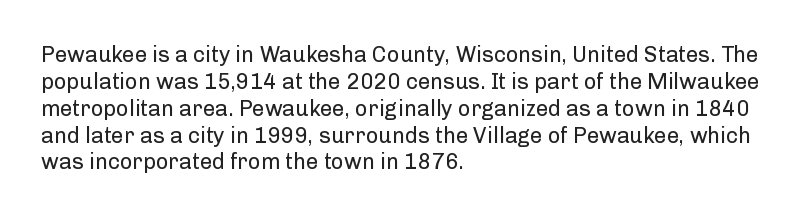
Honestly, the letter spacing is just normal — you wouldn't notice it. A student would call this left alignment; a typographer would say flush left, rag right. The font sits on the lighter half of the weight spectrum, regular included. Just letters on the line, the space beneath them empty.
